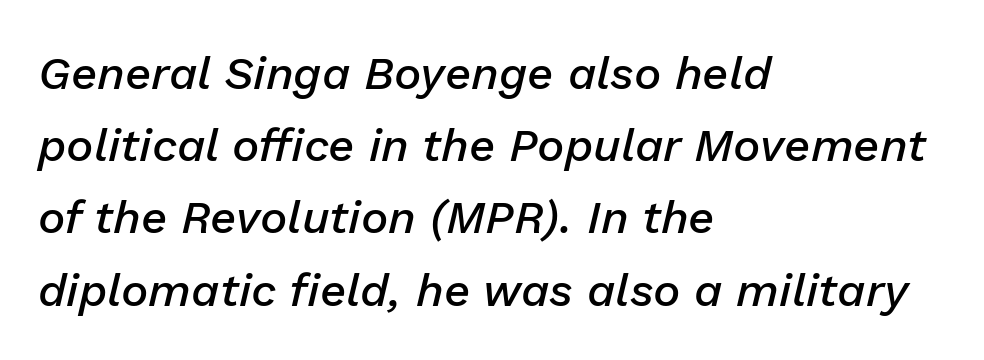
The image shows 46 px semibold type, italic (leaning right); set left-aligned, normal line spacing (1.57x), normal letter spacing, not underlined; low stroke contrast and a medium x-height.
